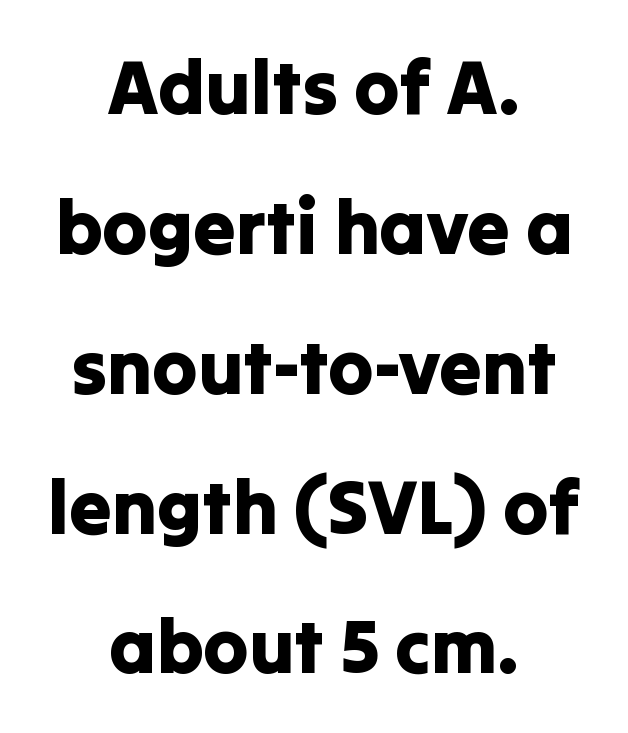
Default kerning and tracking; the words read as compact shapes. Italic: no, the glyphs are upright roman. Any mark beneath the type? The region is blank. This sample uses a sans-serif face. Centered paragraph, ragged on both sides. A typesetter would call this proportional, since set widths differ per character.
